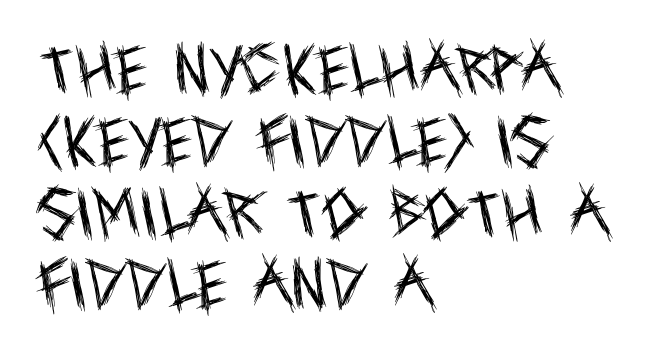
The lettering stays uniformly vertical, giving the passage a roman look. The zone under the glyphs is completely vacant. The compositor pushed each line to the left boundary. Vertically, the passage feels balanced, rows spaced as you'd expect. Looks like regular typesetting: each glyph gets only the width it needs.
